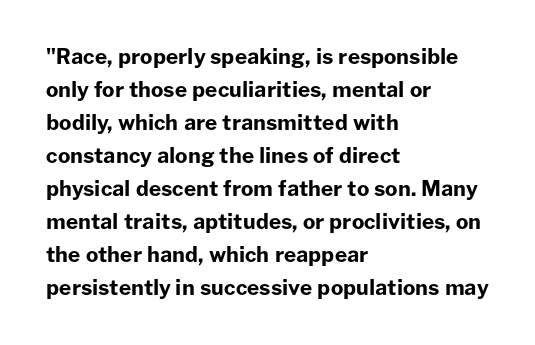
Q: Is the text bold? A: Yes.
Q: Is the text italic (slanted)? A: No, it is upright.
Q: Is the text underlined? A: No.
Q: How is the paragraph aligned? A: Left-aligned.
Q: Is the spacing between letters normal or unusually wide? A: Normal.
Q: Is the spacing between lines tight, normal or loose? A: Normal.
